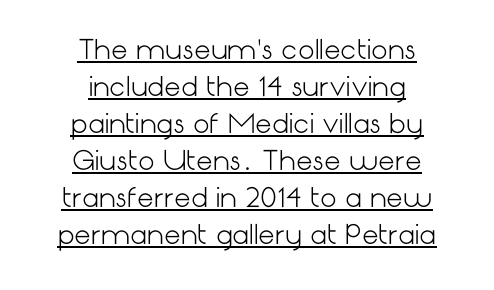
The image shows 26 px text type, upright; set centered, normal line spacing (1.42x), normal letter spacing, underlined.
